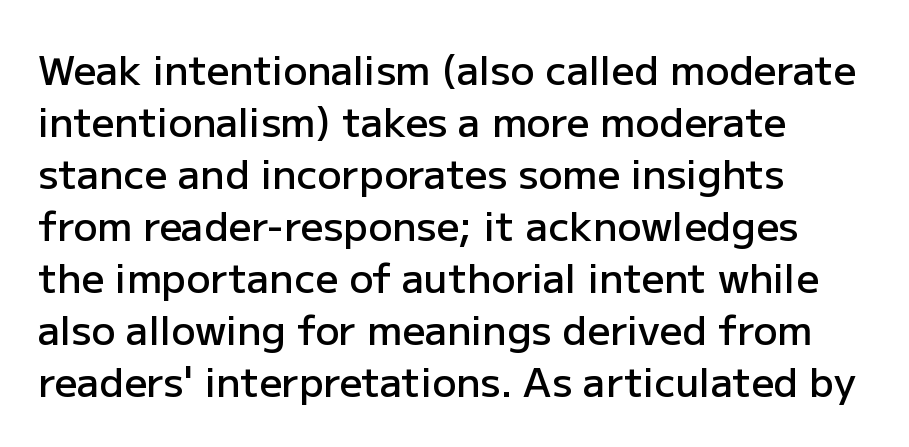
The gaps between neighbouring characters are ordinary and unremarkable. Quick note: not italic, upright. The space beneath each line is pristine and unruled. Horizontal bands of white between lines are of average thickness.
